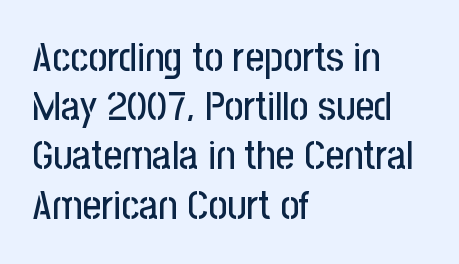
Is this a fixed-width face? No — the glyphs have proportional, varying widths. Caption: standard tracking, unaltered. The designer went with a sans here, leaving each stem footless. Rule under the text: the space is simply empty. Quick note: not italic, upright.
